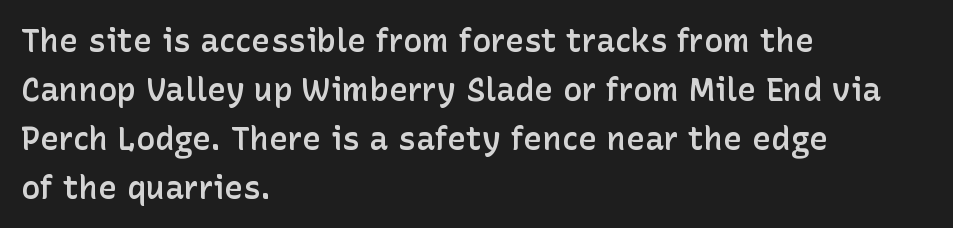
The image shows 32 px semibold sans-serif type, upright; set left-aligned, normal line spacing (1.53x), normal letter spacing, not underlined; low stroke contrast and a medium x-height.
